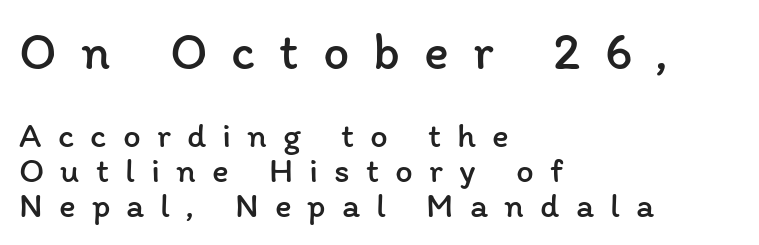
The image shows 52 px regular-weight type, upright; set left-aligned, tight line spacing (1.0x), unusually wide letter spacing (+0.46 em), not underlined; the first (top) block is 1.49x larger; low stroke contrast and a medium x-height.
